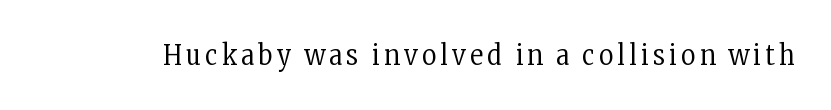
The passage shown is not bold in any degree. The lettering stays uniformly vertical, giving the passage a roman look. The space directly below the letters is spotless. The rendering uses natural spacing where letterforms have individual widths.
